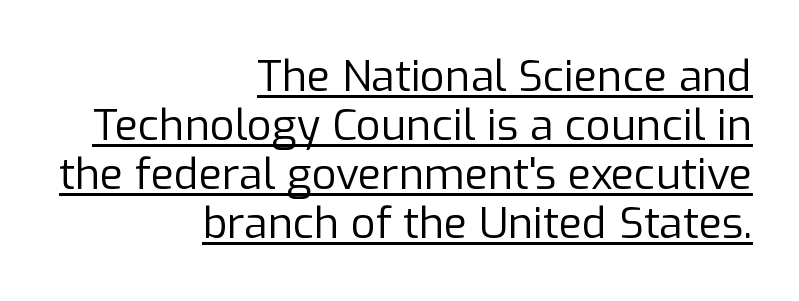
Q: Is the text bold? A: No.
Q: Is the text italic (slanted)? A: No, it is upright.
Q: Is the typeface a serif or a sans-serif typeface? A: Sans-serif.
Q: Is the text underlined? A: Yes.
Q: How is the paragraph aligned? A: Right-aligned.
Q: Is the spacing between letters normal or unusually wide? A: Normal.
Q: Is the spacing between lines tight, normal or loose? A: Tight.
Q: Width (condensed, normal, or wide)? A: Normal.
Q: Stroke contrast? A: Low.
Q: x-height? A: Medium.
Q: Monospaced? A: No.
